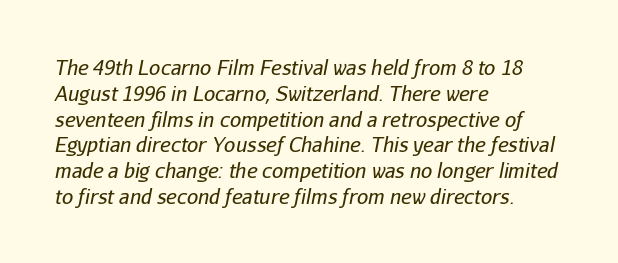
Q: Is the text bold? A: No.
Q: Is the text italic (slanted)? A: Yes, it leans right by about 11 degrees.
Q: Is the text underlined? A: No.
Q: How is the paragraph aligned? A: Left-aligned.
Q: Is the spacing between letters normal or unusually wide? A: Normal.
Q: Is the spacing between lines tight, normal or loose? A: Normal.
